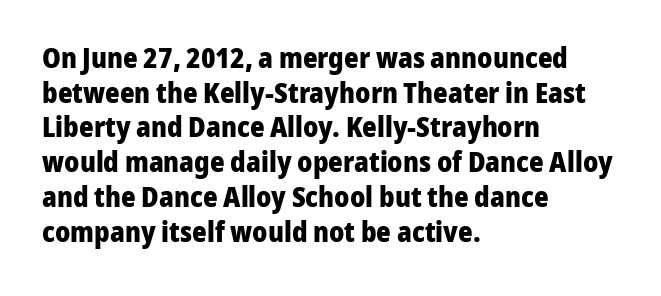
Q: Is the text bold? A: Yes.
Q: Is the text italic (slanted)? A: No, it is upright.
Q: Is the typeface a serif or a sans-serif typeface? A: Sans-serif.
Q: Is the text underlined? A: No.
Q: How is the paragraph aligned? A: Left-aligned.
Q: Is the spacing between letters normal or unusually wide? A: Normal.
Q: Width (condensed, normal, or wide)? A: Normal.
Q: Stroke contrast? A: Low.
Q: x-height? A: Medium.
Q: Monospaced? A: No.
